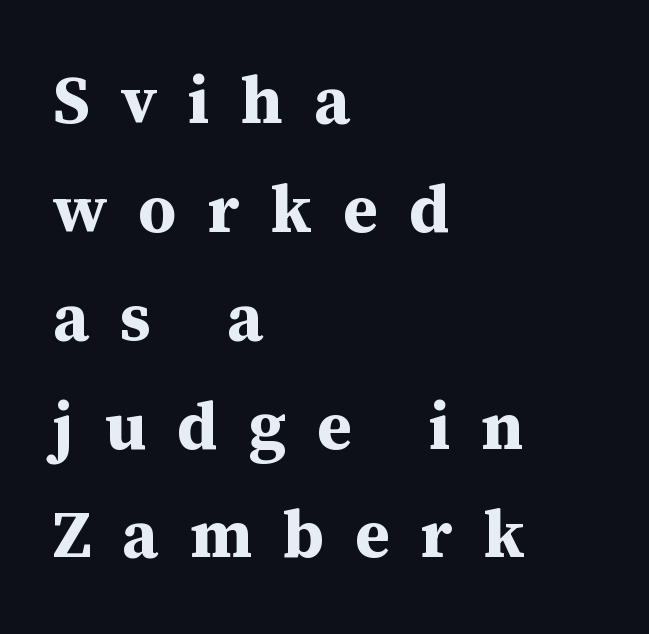
{"serif": "yes", "italic": "no", "bold": "yes", "weight": "bold", "width": "normal", "stroke_contrast": "medium", "x_height": "medium", "monospaced": "no", "underline": "no", "align": "left", "line_spacing": "normal", "line_spacing_ratio": 1.62, "letter_spacing": "wide", "letter_spacing_em": 0.46, "glyph_px": 67}
